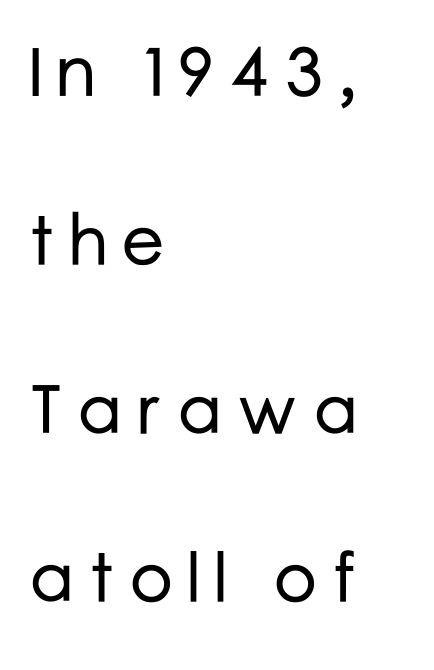
{"serif": "no", "italic": "no", "width": "normal", "stroke_contrast": "low", "x_height": "medium", "monospaced": "no", "underline": "no", "align": "left", "line_spacing": "loose", "line_spacing_ratio": 2.44, "letter_spacing": "wide", "letter_spacing_em": 0.2, "glyph_px": 69}
